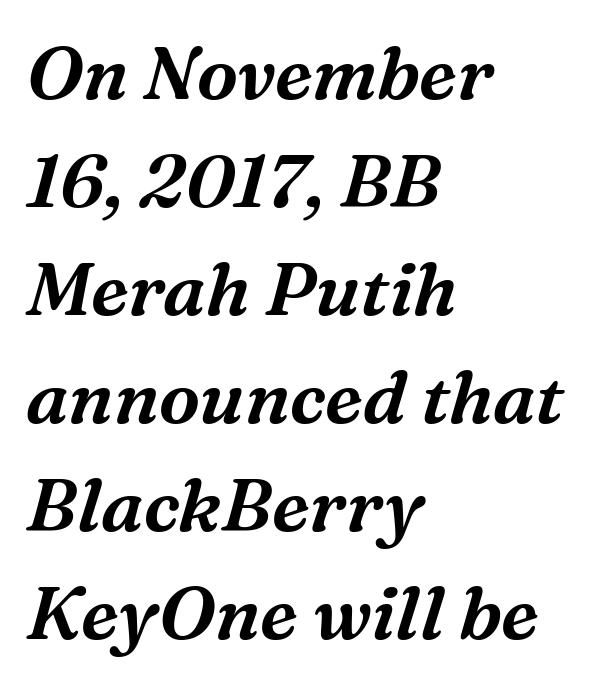
Q: Is the text italic (slanted)? A: Yes, it leans right by about 16 degrees.
Q: Is the typeface a serif or a sans-serif typeface? A: Serif.
Q: Is the text underlined? A: No.
Q: How is the paragraph aligned? A: Left-aligned.
Q: Is the spacing between letters normal or unusually wide? A: Normal.
Q: Is the spacing between lines tight, normal or loose? A: Normal.
Q: Width (condensed, normal, or wide)? A: Normal.
Q: Stroke contrast? A: Medium.
Q: x-height? A: Medium.
Q: Monospaced? A: No.
